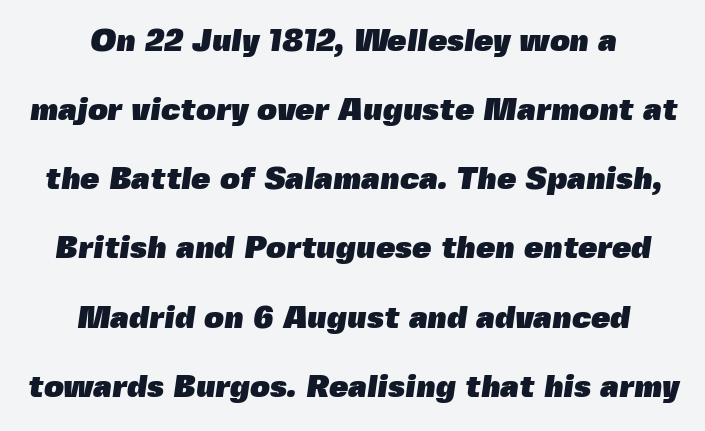
{"serif": "no", "bold": "yes", "weight": "heavy", "width": "normal", "x_height": "medium", "monospaced": "no", "underline": "no", "line_spacing": "loose", "line_spacing_ratio": 2.23, "letter_spacing": "normal", "letter_spacing_em": 0.0, "glyph_px": 31}
